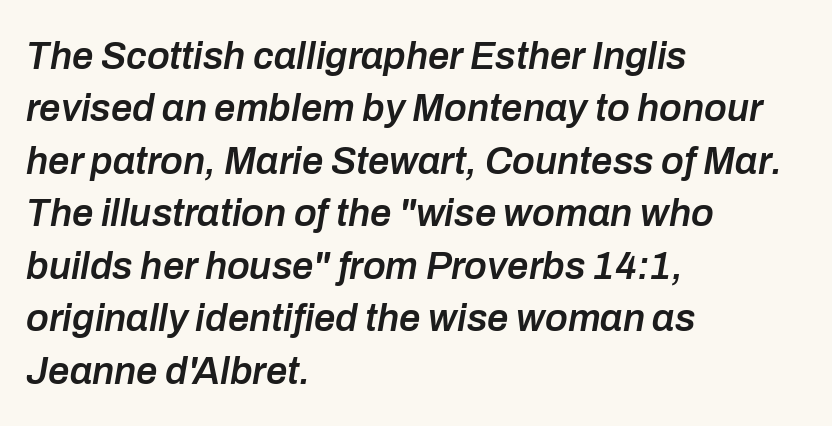
The line-height multiplier appears to be the usual default. The passage is arranged the way most books set body copy — flush left. A semibold gives these letters moderate extra thickness, short of bold. The specimen omits any rule beneath the text block's lines. No extra tracking has been applied to these lines. These lines are rendered in a variable-pitch font.
